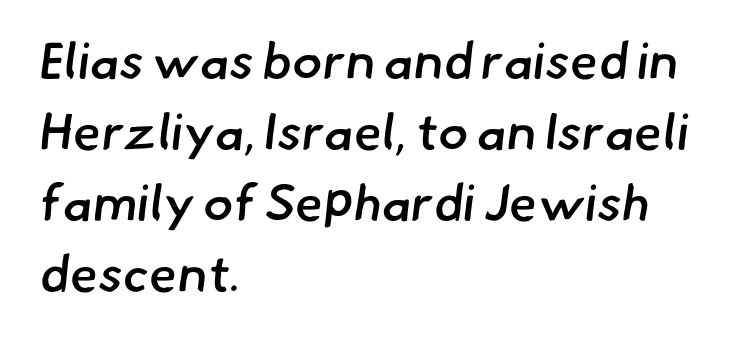
How are the letters spaced? Ordinarily, with no added tracking. The passage shown is not underscored anywhere. Strokes here are thickened, but only to semibold level. Caption: multi-line text, flush left, ragged right.
